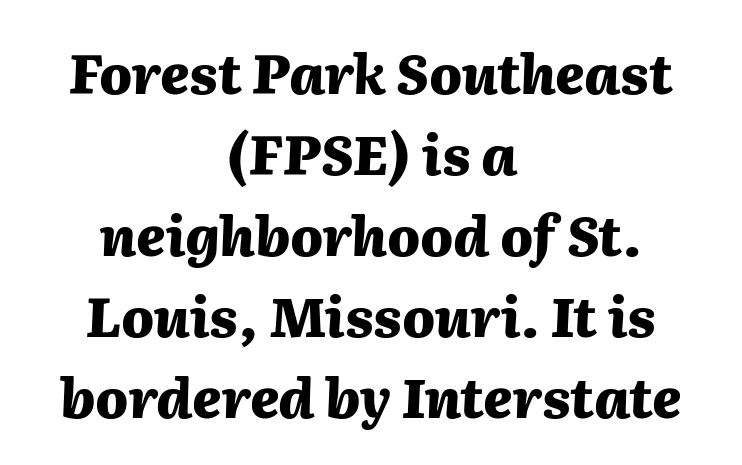
{"italic": "yes", "lean": "right", "slant_degrees": 2, "bold": "yes", "weight": "heavy", "width": "normal", "stroke_contrast": "medium", "x_height": "medium", "monospaced": "no", "underline": "no", "align": "center", "line_spacing": "normal", "line_spacing_ratio": 1.5, "letter_spacing": "normal", "letter_spacing_em": 0.0, "glyph_px": 54}
